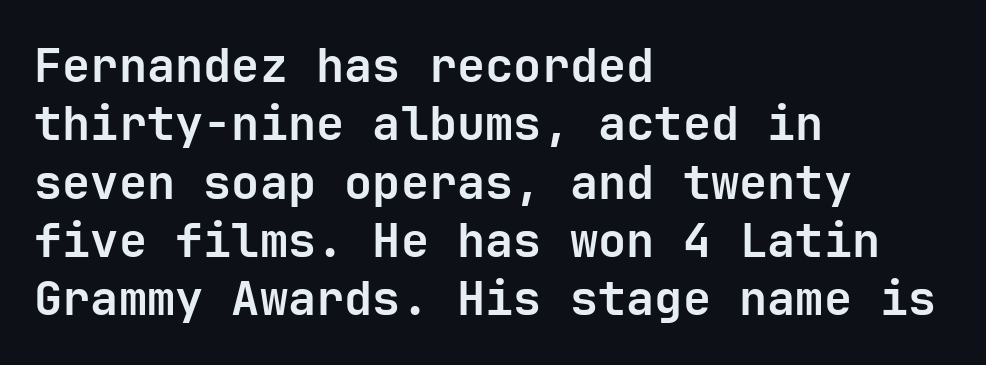
Q: Is the text bold? A: Yes.
Q: Is the text italic (slanted)? A: No, it is upright.
Q: Is the typeface a serif or a sans-serif typeface? A: Sans-serif.
Q: Is the text underlined? A: No.
Q: How is the paragraph aligned? A: Left-aligned.
Q: Is the spacing between letters normal or unusually wide? A: Normal.
Q: Width (condensed, normal, or wide)? A: Normal.
Q: Stroke contrast? A: Low.
Q: x-height? A: Medium.
Q: Monospaced? A: Yes.
